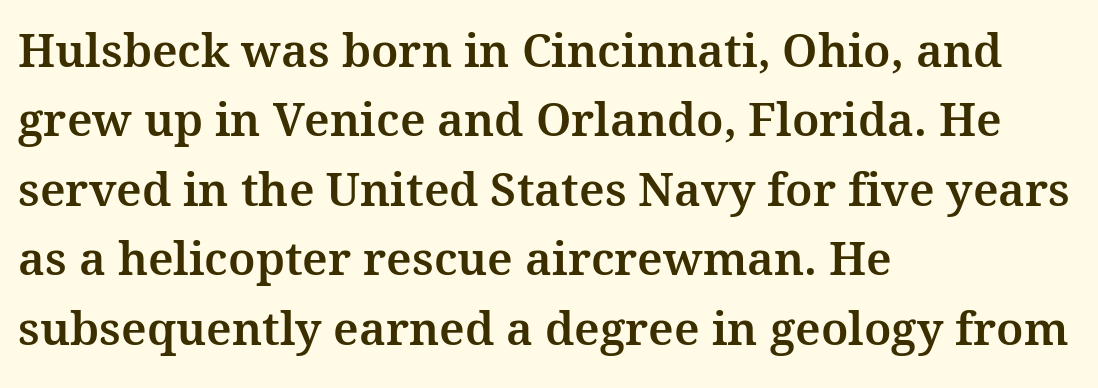
{"serif": "yes", "italic": "no", "width": "normal", "stroke_contrast": "medium", "x_height": "medium", "monospaced": "no", "underline": "no", "align": "left", "line_spacing": "normal", "line_spacing_ratio": 1.51, "letter_spacing": "normal", "letter_spacing_em": 0.0, "glyph_px": 46}
